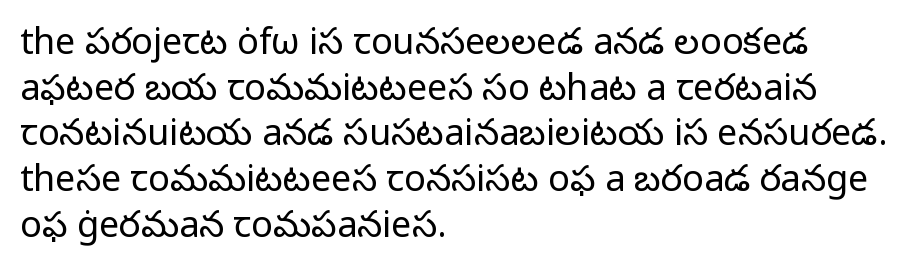
Q: Is the text bold? A: No.
Q: Is the text italic (slanted)? A: No, it is upright.
Q: Is the typeface a serif or a sans-serif typeface? A: Sans-serif.
Q: Is the text underlined? A: No.
Q: How is the paragraph aligned? A: Left-aligned.
Q: Is the spacing between letters normal or unusually wide? A: Normal.
Q: Is the spacing between lines tight, normal or loose? A: Normal.
Q: Width (condensed, normal, or wide)? A: Normal.
Q: Stroke contrast? A: Low.
Q: x-height? A: Medium.
Q: Monospaced? A: No.
